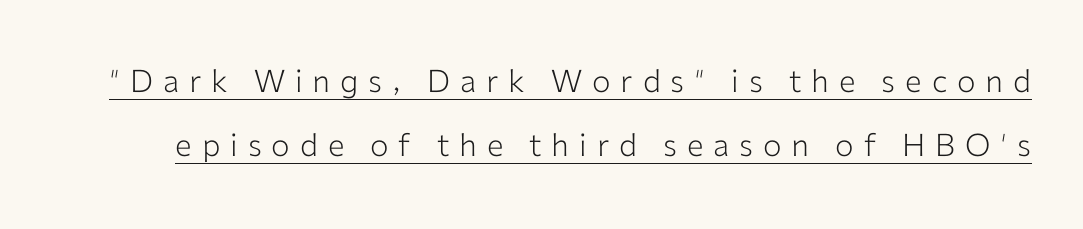
Q: Is the text bold? A: No.
Q: Is the text italic (slanted)? A: No, it is upright.
Q: Is the typeface a serif or a sans-serif typeface? A: Sans-serif.
Q: Is the text underlined? A: Yes.
Q: Is the spacing between letters normal or unusually wide? A: Unusually wide.
Q: Is the spacing between lines tight, normal or loose? A: Loose.
Q: Width (condensed, normal, or wide)? A: Normal.
Q: Stroke contrast? A: Low.
Q: x-height? A: Medium.
Q: Monospaced? A: No.
